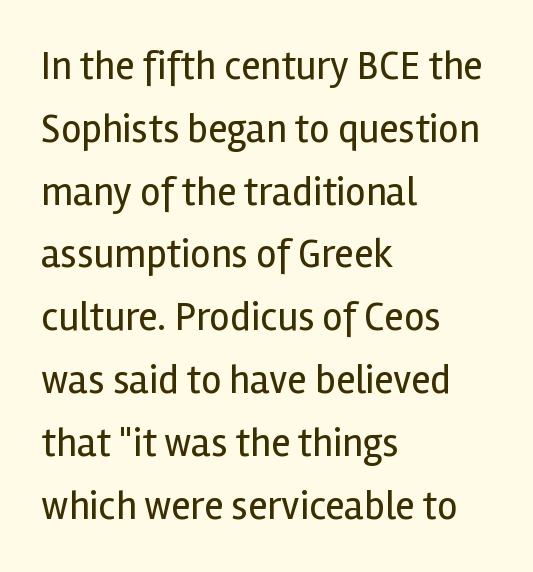
Q: Is the text bold? A: No.
Q: Is the text italic (slanted)? A: No, it is upright.
Q: Is the typeface a serif or a sans-serif typeface? A: Sans-serif.
Q: Is the text underlined? A: No.
Q: How is the paragraph aligned? A: Left-aligned.
Q: Is the spacing between letters normal or unusually wide? A: Normal.
Q: Is the spacing between lines tight, normal or loose? A: Normal.
Q: Width (condensed, normal, or wide)? A: Normal.
Q: x-height? A: Medium.
Q: Monospaced? A: No.
